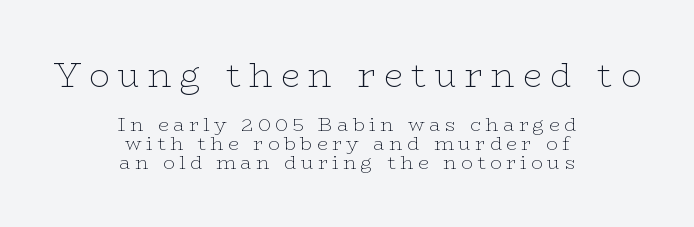
The image shows 34 px thin, wide serif type, upright; set centered, tight line spacing (1.0x), unusually wide letter spacing (+0.24 em), not underlined; the first (top) block is 1.79x larger; low stroke contrast and a medium x-height.
